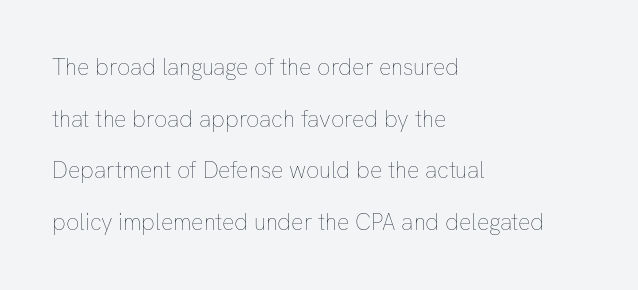
Interline gaps are noticeably wide in this sample. Plain, unruled lines of type. The paragraph shown leans on its left margin. The cut favours lightness, reaching ordinary text weight at its darkest. You can tell it's not italic because the verticals are truly vertical. Is the letter spacing exaggerated? No — it looks like the ordinary default.
